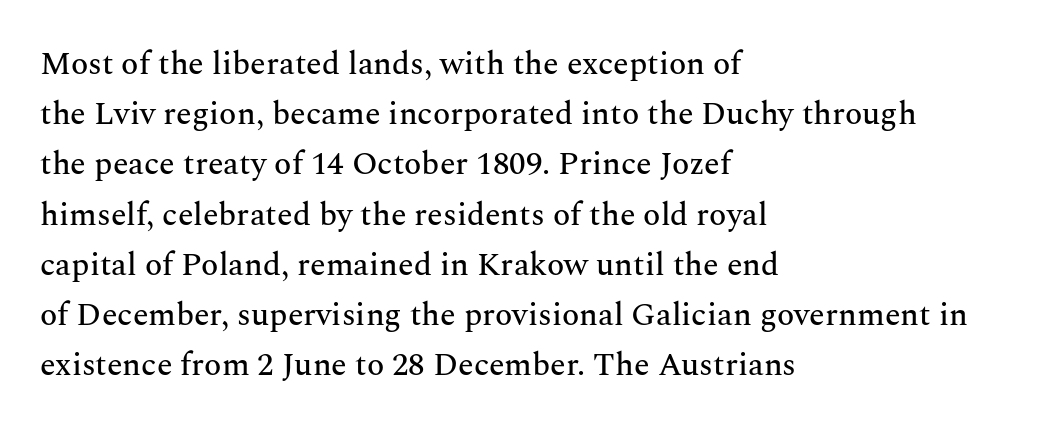
Q: Is the text italic (slanted)? A: No, it is upright.
Q: Is the typeface a serif or a sans-serif typeface? A: Serif.
Q: Is the text underlined? A: No.
Q: How is the paragraph aligned? A: Left-aligned.
Q: Is the spacing between letters normal or unusually wide? A: Normal.
Q: Is the spacing between lines tight, normal or loose? A: Normal.
Q: Width (condensed, normal, or wide)? A: Normal.
Q: Stroke contrast? A: Medium.
Q: x-height? A: Medium.
Q: Monospaced? A: No.
